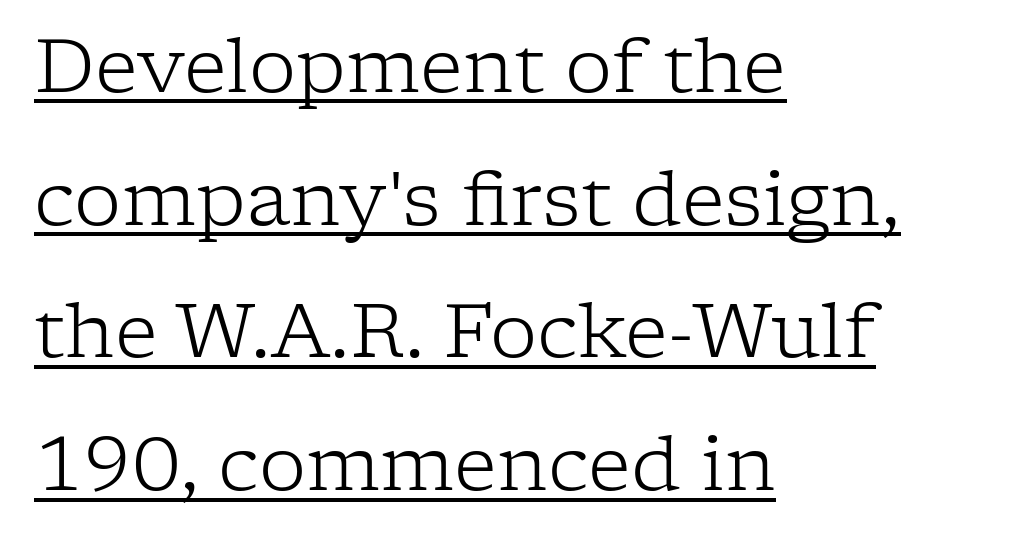
The setting favours the left margin, as ordinary paragraphs usually do. Spacing verdict: proportional, widths tailored to each character. Are there feet on the stems? There are — it's a serif. The line texture is even and compact thanks to regular tracking.
